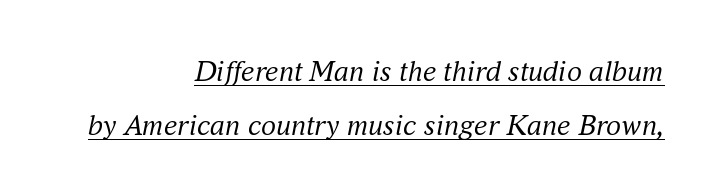
This is serif lettering, the kind often seen in printed books. A typesetter would mark this as italic. Here the glyphs are tracked normally, forming tight word shapes. Honestly, the underline is the first thing you notice here. These lines stack with their right ends in a neat column. The letters advance in unequal steps, a hallmark of proportional type.
